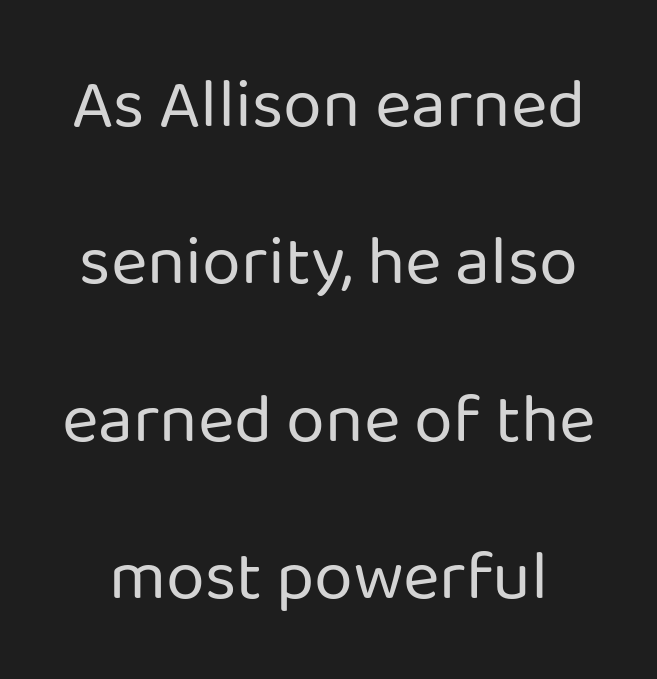
{"serif": "no", "italic": "no", "bold": "no", "weight": "regular", "width": "normal", "stroke_contrast": "low", "x_height": "medium", "monospaced": "no", "underline": "no", "line_spacing": "loose", "line_spacing_ratio": 2.25, "letter_spacing": "normal", "letter_spacing_em": 0.0, "glyph_px": 70}
